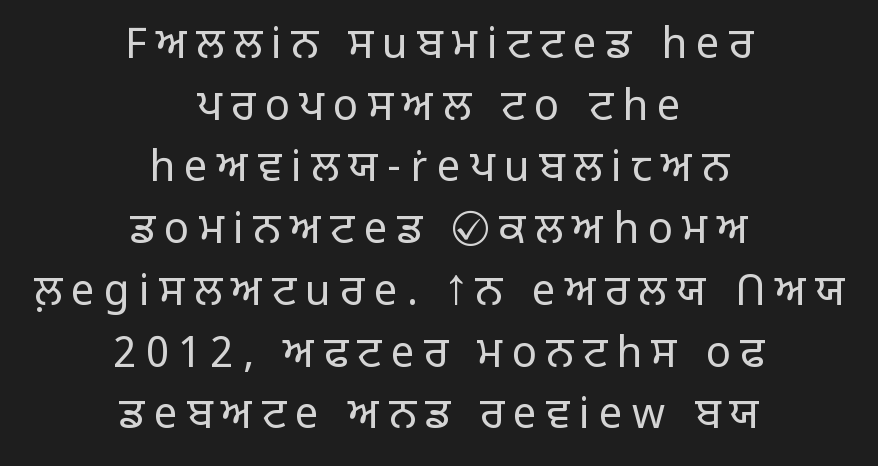
Heft: none added — not bold. Tracking value appears strongly positive — letters spread wide. Underlining? Definitely not there. Leading: standard. Here the designer chose a conventional face with non-uniform glyph widths.
